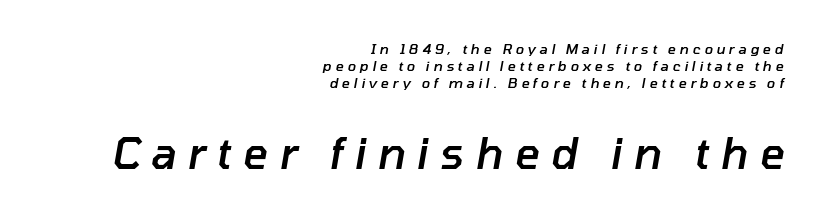
The face used here is proportionally spaced, like ordinary book or web type. Visually, the bottom section dominates because its glyphs are scaled up. Descenders hang freely into open space. In CSS terms this would be text-align: right. Its strokes are somewhat broadened, the hallmark of semibold type. Italic? Definitely — the glyphs are oblique.
